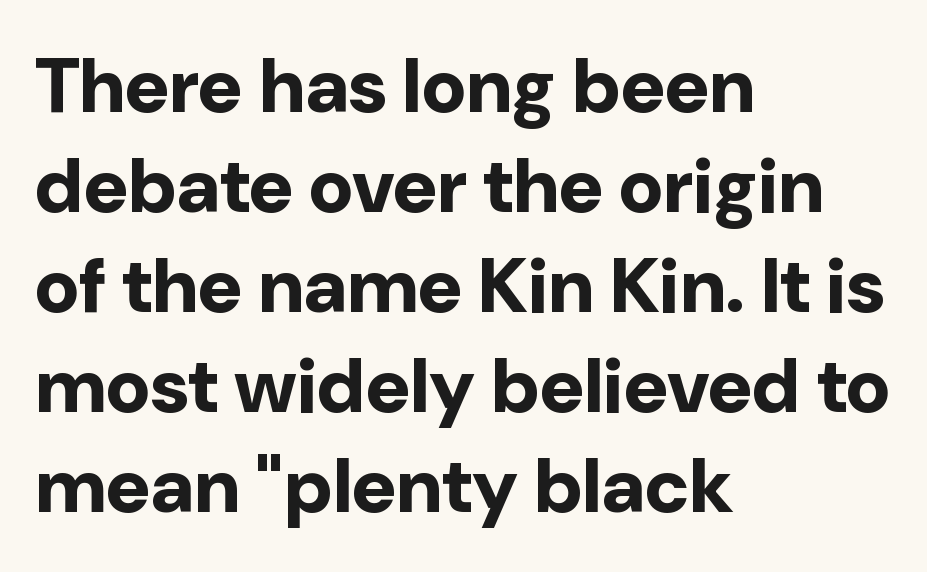
Q: Is the text bold? A: Yes.
Q: Is the text italic (slanted)? A: No, it is upright.
Q: Is the typeface a serif or a sans-serif typeface? A: Sans-serif.
Q: Is the text underlined? A: No.
Q: How is the paragraph aligned? A: Left-aligned.
Q: Is the spacing between letters normal or unusually wide? A: Normal.
Q: Is the spacing between lines tight, normal or loose? A: Normal.
Q: Width (condensed, normal, or wide)? A: Normal.
Q: Stroke contrast? A: Low.
Q: x-height? A: Medium.
Q: Monospaced? A: No.
